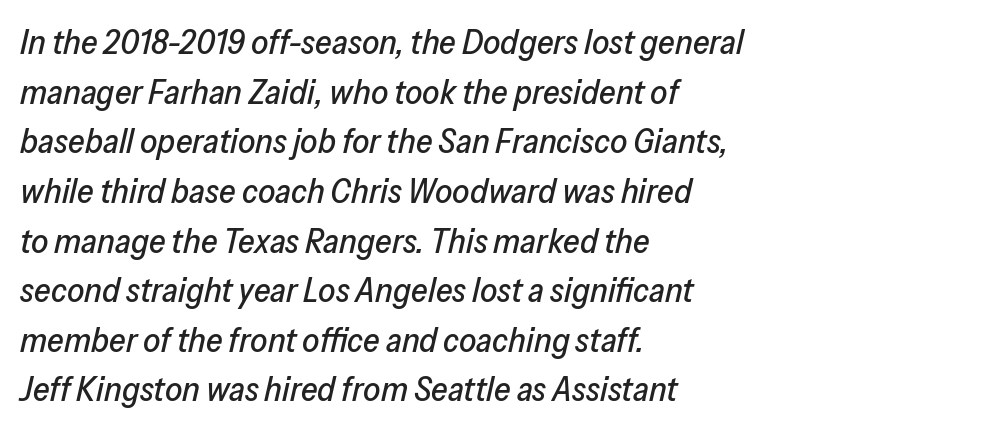
Q: Is the text italic (slanted)? A: Yes, it leans right by about 13 degrees.
Q: Is the text underlined? A: No.
Q: How is the paragraph aligned? A: Left-aligned.
Q: Is the spacing between letters normal or unusually wide? A: Normal.
Q: Is the spacing between lines tight, normal or loose? A: Normal.
Q: Width (condensed, normal, or wide)? A: Normal.
Q: Stroke contrast? A: Low.
Q: x-height? A: Medium.
Q: Monospaced? A: No.
